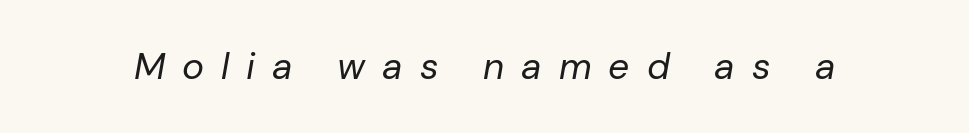
The image shows 37 px regular-weight type, italic (leaning right); set unusually wide letter spacing (+0.46 em), not underlined; low stroke contrast and a medium x-height.
